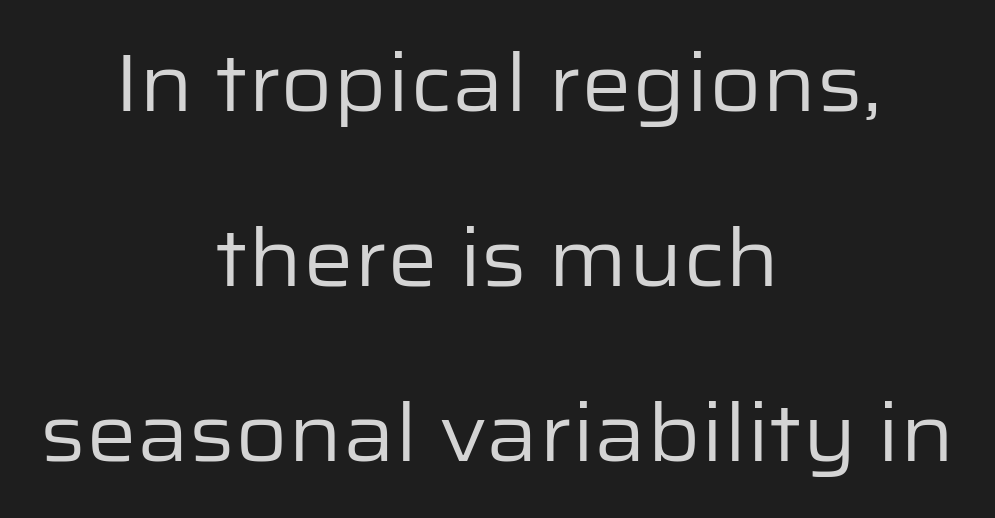
{"serif": "no", "italic": "no", "bold": "no", "weight": "regular", "width": "normal", "stroke_contrast": "low", "x_height": "medium", "monospaced": "no", "underline": "no", "align": "center", "line_spacing": "loose", "line_spacing_ratio": 2.19, "letter_spacing": "normal", "letter_spacing_em": 0.0, "glyph_px": 80}
